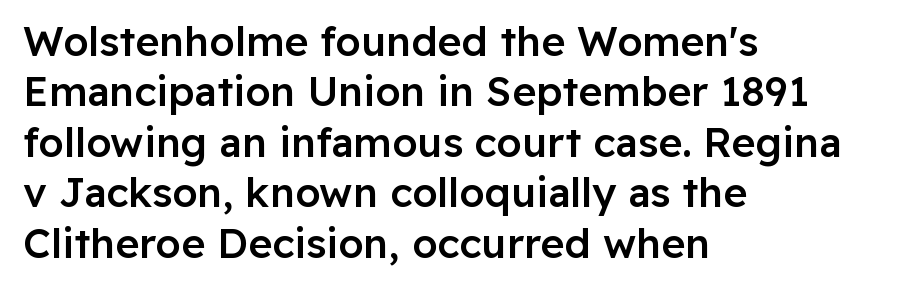
Varying glyph widths throughout — classic text-font behaviour. A somewhat darkened texture: the type is semibold rather than bold. Underlining? Definitely not there. Posture: straight, roman, zero tilt. Casual observation: everything's shoved over to the left.
